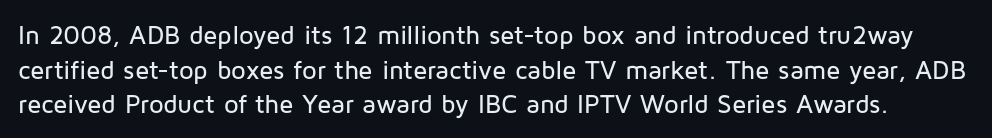
{"italic": "no", "underline": "no", "line_spacing": "normal", "line_spacing_ratio": 1.33, "letter_spacing": "normal", "letter_spacing_em": 0.0, "glyph_px": 26}
